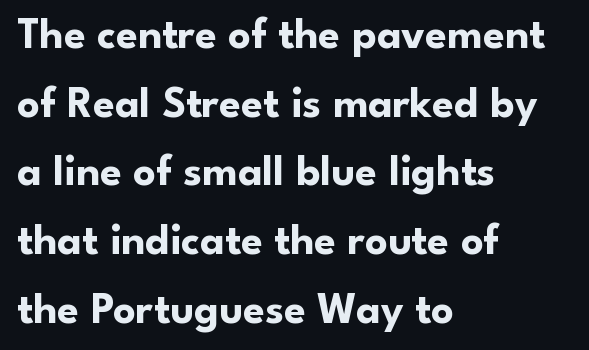
{"serif": "no", "italic": "no", "bold": "yes", "weight": "bold", "width": "normal", "stroke_contrast": "low", "x_height": "small", "monospaced": "no", "underline": "no", "align": "left", "line_spacing": "normal", "line_spacing_ratio": 1.56, "letter_spacing": "normal", "letter_spacing_em": 0.0, "glyph_px": 44}
